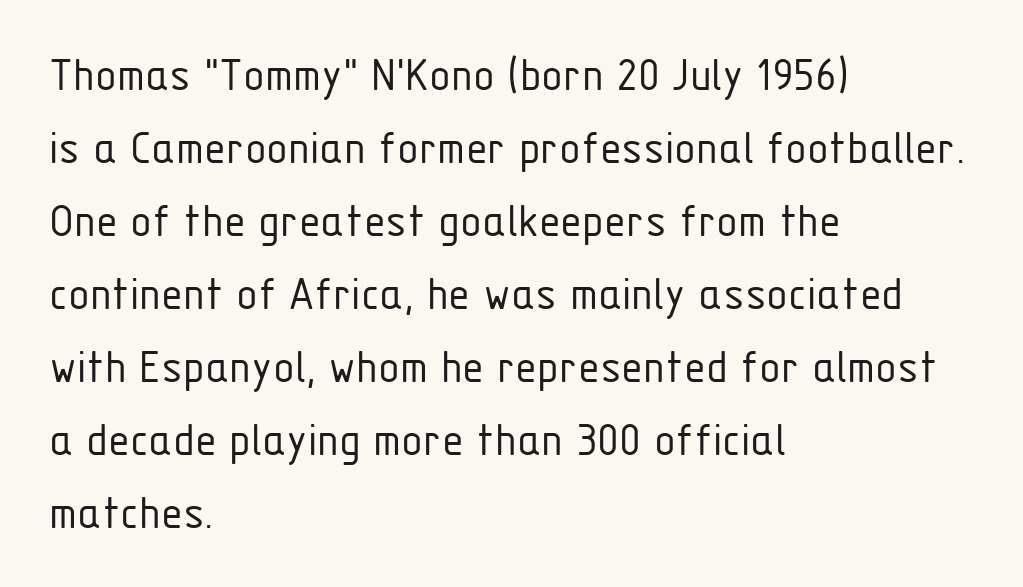
{"serif": "no", "italic": "no", "bold": "no", "weight": "light", "width": "condensed", "stroke_contrast": "low", "x_height": "medium", "monospaced": "no", "underline": "no", "align": "left", "line_spacing": "normal", "line_spacing_ratio": 1.46, "letter_spacing": "normal", "letter_spacing_em": 0.0, "glyph_px": 50}
